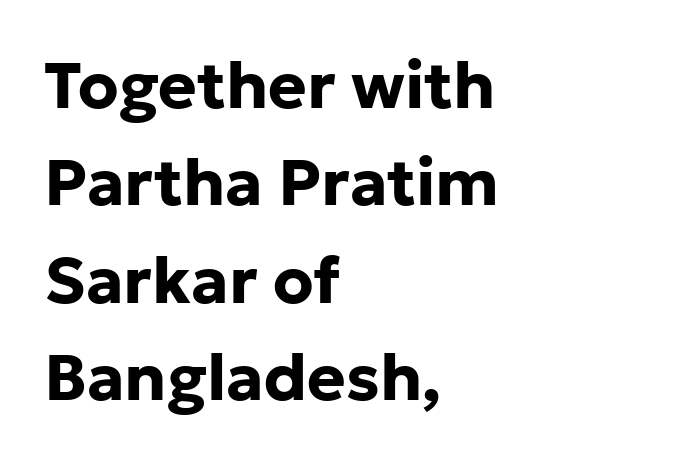
Q: Is the text bold? A: Yes.
Q: Is the text italic (slanted)? A: No, it is upright.
Q: Is the typeface a serif or a sans-serif typeface? A: Sans-serif.
Q: Is the text underlined? A: No.
Q: How is the paragraph aligned? A: Left-aligned.
Q: Is the spacing between letters normal or unusually wide? A: Normal.
Q: Is the spacing between lines tight, normal or loose? A: Normal.
Q: Width (condensed, normal, or wide)? A: Normal.
Q: Stroke contrast? A: Low.
Q: x-height? A: Medium.
Q: Monospaced? A: No.
